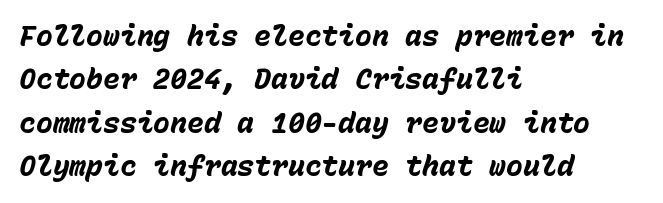
Q: Is the text bold? A: Yes.
Q: Is the text italic (slanted)? A: Yes, it leans right by about 15 degrees.
Q: Is the text underlined? A: No.
Q: How is the paragraph aligned? A: Left-aligned.
Q: Is the spacing between letters normal or unusually wide? A: Normal.
Q: Is the spacing between lines tight, normal or loose? A: Normal.
Q: Width (condensed, normal, or wide)? A: Normal.
Q: Stroke contrast? A: Low.
Q: x-height? A: Medium.
Q: Monospaced? A: Yes.
